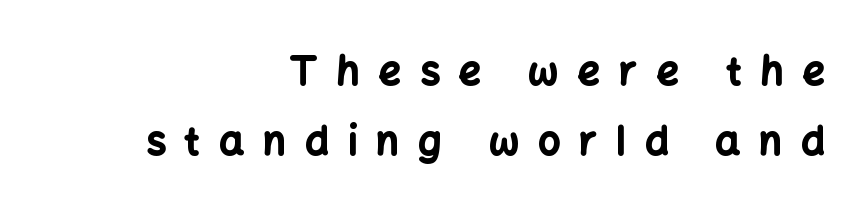
Posture: vertical. The face used here has the dense, thick strokes of a bold. Character widths vary here, with narrow letters taking less room than wide ones. A typesetter would label this face a sans.
